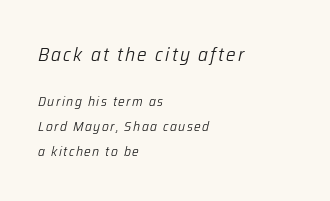
Lines of text with bare space underneath. The upper block of text is set noticeably larger than the block beneath it. Stems and bowls with no extra thickness — not bold. Visually the block forms a straight wall on the left and a jagged coastline on the right.
